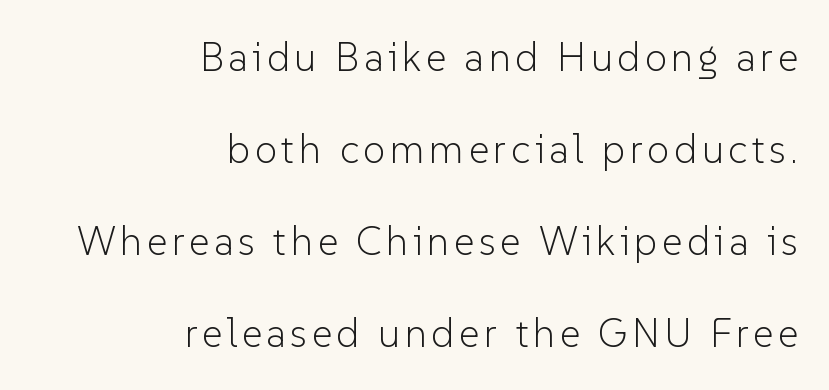
Q: Is the text bold? A: No.
Q: Is the text italic (slanted)? A: No, it is upright.
Q: Is the typeface a serif or a sans-serif typeface? A: Sans-serif.
Q: Is the text underlined? A: No.
Q: How is the paragraph aligned? A: Right-aligned.
Q: Is the spacing between lines tight, normal or loose? A: Loose.
Q: Width (condensed, normal, or wide)? A: Normal.
Q: Stroke contrast? A: Low.
Q: x-height? A: Medium.
Q: Monospaced? A: No.
